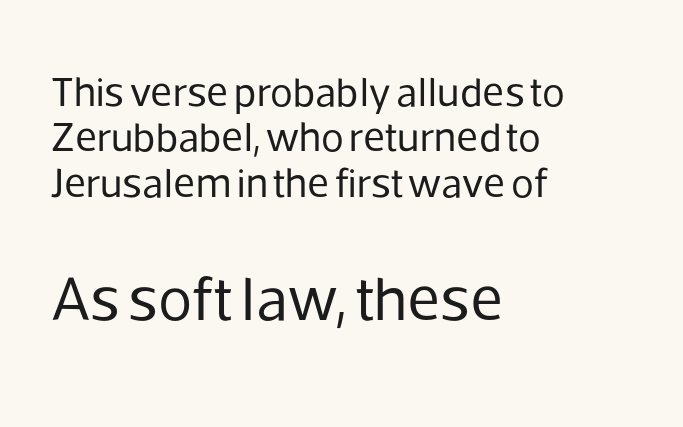
Q: Is the text bold? A: No.
Q: Is the text italic (slanted)? A: No, it is upright.
Q: Is the typeface a serif or a sans-serif typeface? A: Sans-serif.
Q: Is the text underlined? A: No.
Q: How is the paragraph aligned? A: Left-aligned.
Q: Is the spacing between letters normal or unusually wide? A: Normal.
Q: Is the spacing between lines tight, normal or loose? A: Tight.
Q: Which block of text is set in a larger size, the first (top) or the second (bottom)? A: The second (bottom) one.
Q: Width (condensed, normal, or wide)? A: Normal.
Q: Stroke contrast? A: Low.
Q: x-height? A: Medium.
Q: Monospaced? A: No.
